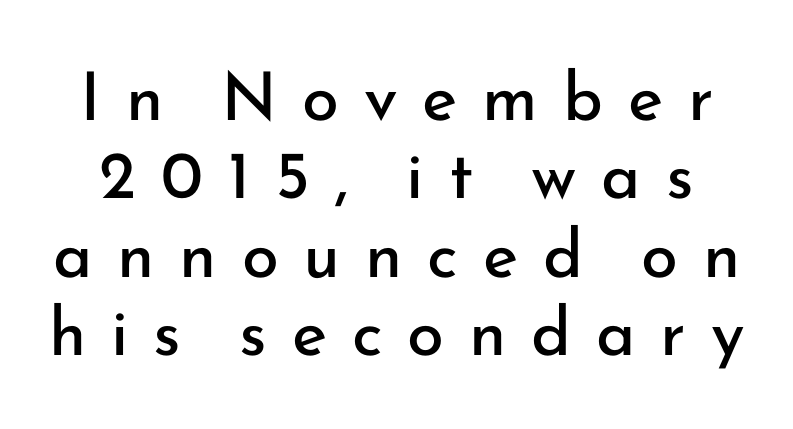
Has an underline been added? It has not. No heavy texture on the line: the type isn't bold. Style check: upright. This sample has the flowing, uneven cadence of proportional lettering. The passage shown has open, widely tracked lettering throughout. Type style note: lacks serifs.
